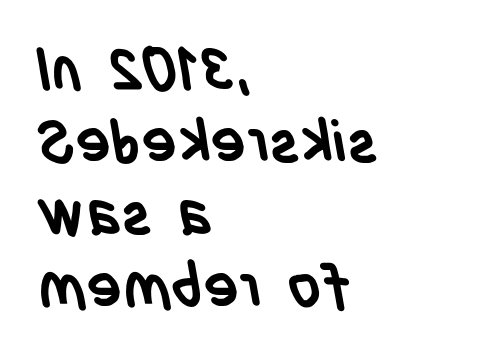
Nobody drew a line under any word here. Students, this is bold: see how much ink each stroke carries. The paragraph shown leans on its left margin. This sample has the flowing, uneven cadence of proportional lettering. Is the letter spacing exaggerated? No — it looks like the ordinary default.
